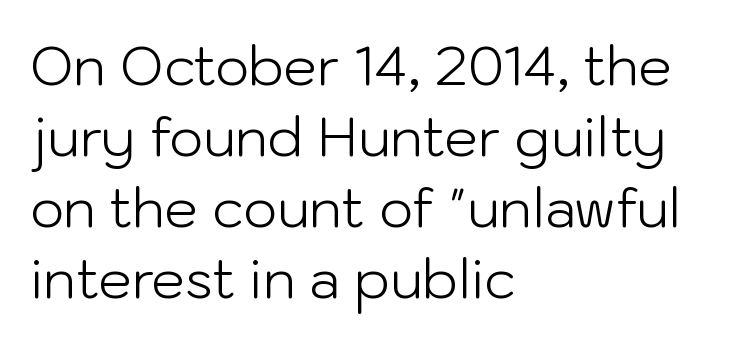
The image shows 53 px light sans-serif type, upright; set left-aligned, normal line spacing (1.34x), normal letter spacing, not underlined; low stroke contrast and a medium x-height.
